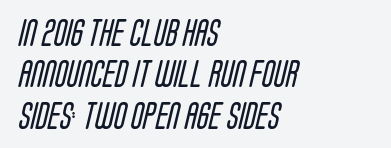
Q: Is the text bold? A: No.
Q: Is the typeface a serif or a sans-serif typeface? A: Sans-serif.
Q: Is the text underlined? A: No.
Q: How is the paragraph aligned? A: Left-aligned.
Q: Is the spacing between letters normal or unusually wide? A: Normal.
Q: Is the spacing between lines tight, normal or loose? A: Normal.
Q: Width (condensed, normal, or wide)? A: Condensed.
Q: Stroke contrast? A: Low.
Q: x-height? A: Large.
Q: Monospaced? A: No.
